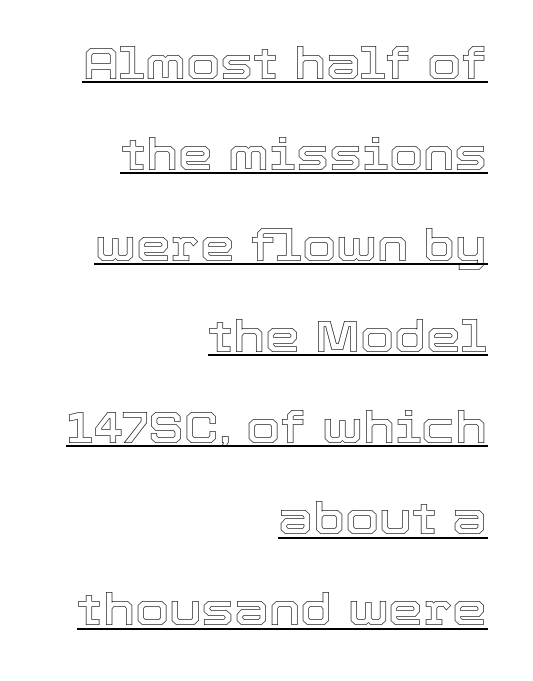
Reading down the column, the eye jumps a long way to each next line. Caption: multi-line text, flush right, ragged left. There is no visible air inserted between adjacent glyphs. The rendering uses natural spacing where letterforms have individual widths.
